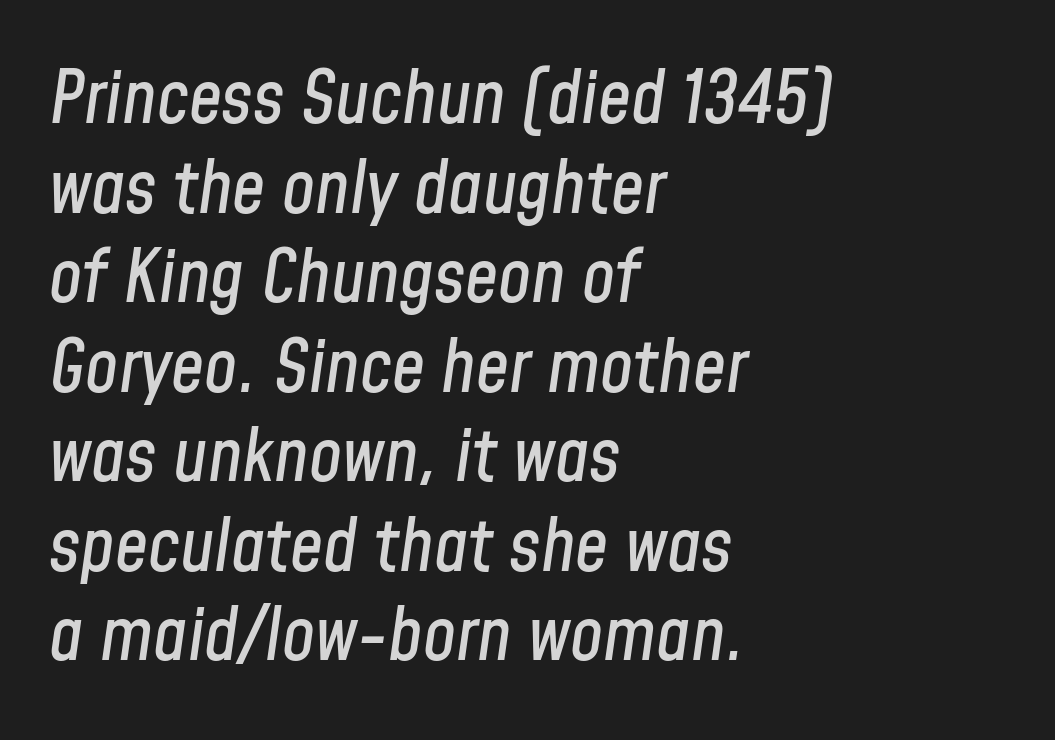
Proportional: the letters do not fall into vertical columns. Each line starts at the same left margin while the right side varies. Spacing between characters is what you'd get straight out of the box. The area under the type is left untouched.
